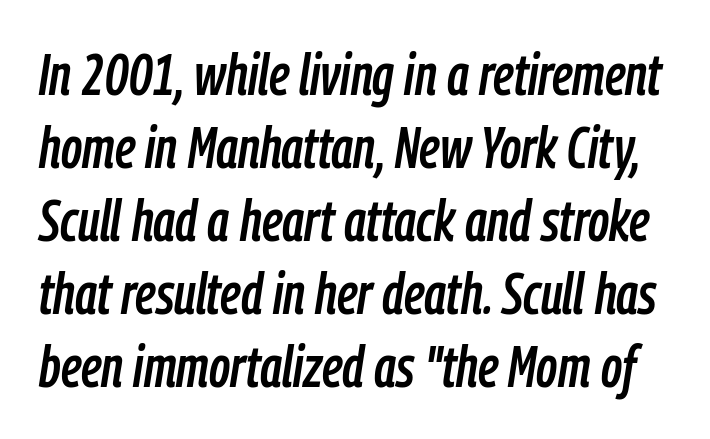
Q: Is the text italic (slanted)? A: Yes, it leans right by about 9 degrees.
Q: Is the text underlined? A: No.
Q: Is the spacing between letters normal or unusually wide? A: Normal.
Q: Is the spacing between lines tight, normal or loose? A: Normal.
Q: Width (condensed, normal, or wide)? A: Condensed.
Q: Stroke contrast? A: Low.
Q: x-height? A: Medium.
Q: Monospaced? A: No.
